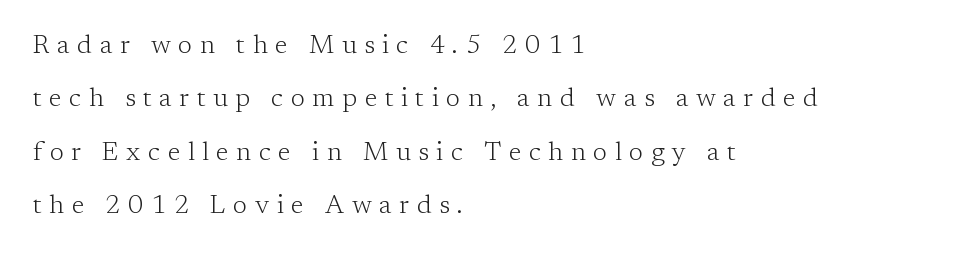
The image shows 26 px text type, upright; set left-aligned, loose line spacing (2.05x), unusually wide letter spacing (+0.29 em), not underlined.
